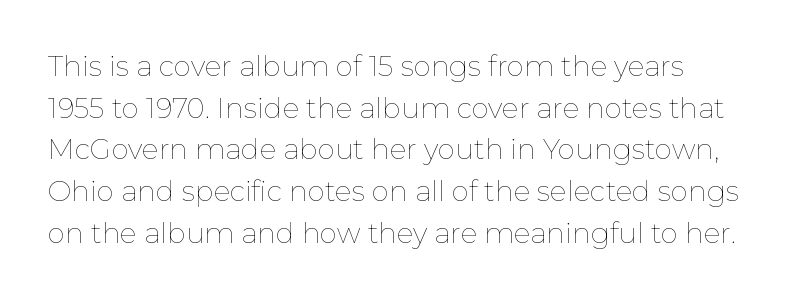
Vertical stems look standard width or narrower in stroke. Looks like regular typesetting: each glyph gets only the width it needs. Ordinary non-slanted type is in use. Regular leading. The letters sit at their default tracking, neither squeezed nor spread. Words float on clear page, feet unadorned.
